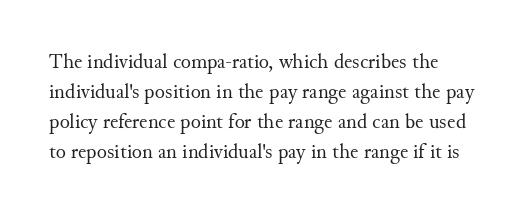
Q: Is the text bold? A: No.
Q: Is the text italic (slanted)? A: No, it is upright.
Q: Is the text underlined? A: No.
Q: How is the paragraph aligned? A: Left-aligned.
Q: Is the spacing between letters normal or unusually wide? A: Normal.
Q: Is the spacing between lines tight, normal or loose? A: Normal.
